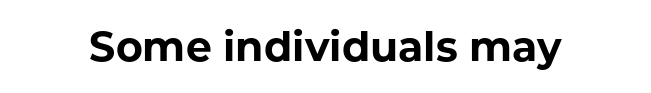
The image shows 41 px bold sans-serif type, upright; set normal letter spacing, not underlined; low stroke contrast and a medium x-height.
